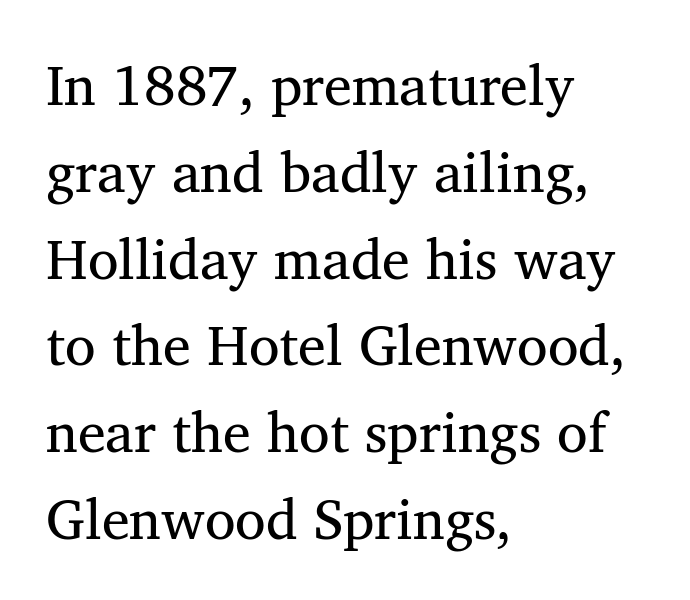
The image shows 56 px regular-weight serif type; set left-aligned, normal line spacing (1.55x), normal letter spacing, not underlined; medium stroke contrast and a medium x-height.
